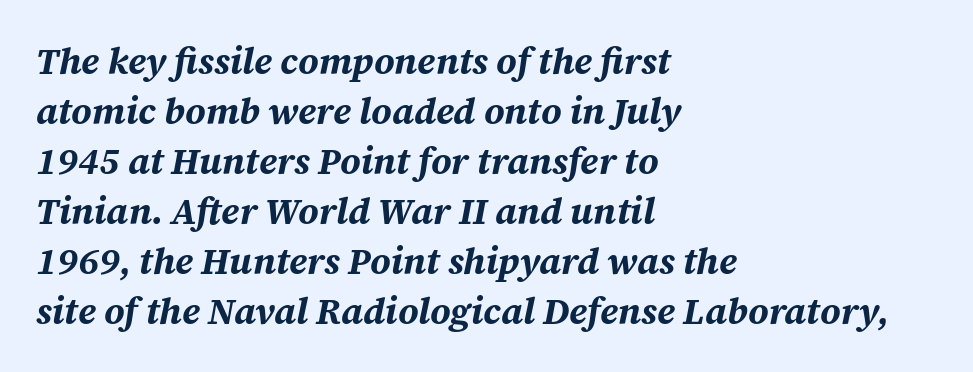
Q: Is the text bold? A: Yes.
Q: Is the text italic (slanted)? A: Yes, it leans right by about 12 degrees.
Q: Is the text underlined? A: No.
Q: How is the paragraph aligned? A: Left-aligned.
Q: Is the spacing between letters normal or unusually wide? A: Normal.
Q: Is the spacing between lines tight, normal or loose? A: Normal.
Q: Width (condensed, normal, or wide)? A: Normal.
Q: Stroke contrast? A: Medium.
Q: x-height? A: Medium.
Q: Monospaced? A: No.
